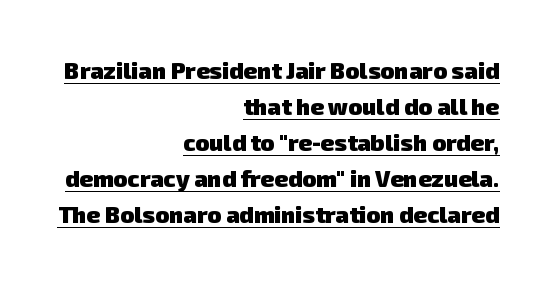
The image shows 23 px bold type; set right-aligned, normal line spacing (1.56x), normal letter spacing, underlined.
